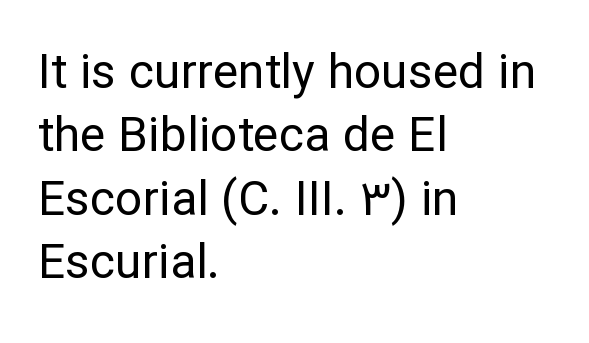
{"serif": "no", "italic": "no", "bold": "no", "weight": "regular", "width": "normal", "stroke_contrast": "low", "x_height": "medium", "monospaced": "no", "underline": "no", "align": "left", "line_spacing": "normal", "line_spacing_ratio": 1.32, "letter_spacing": "normal", "letter_spacing_em": 0.0, "glyph_px": 48}
